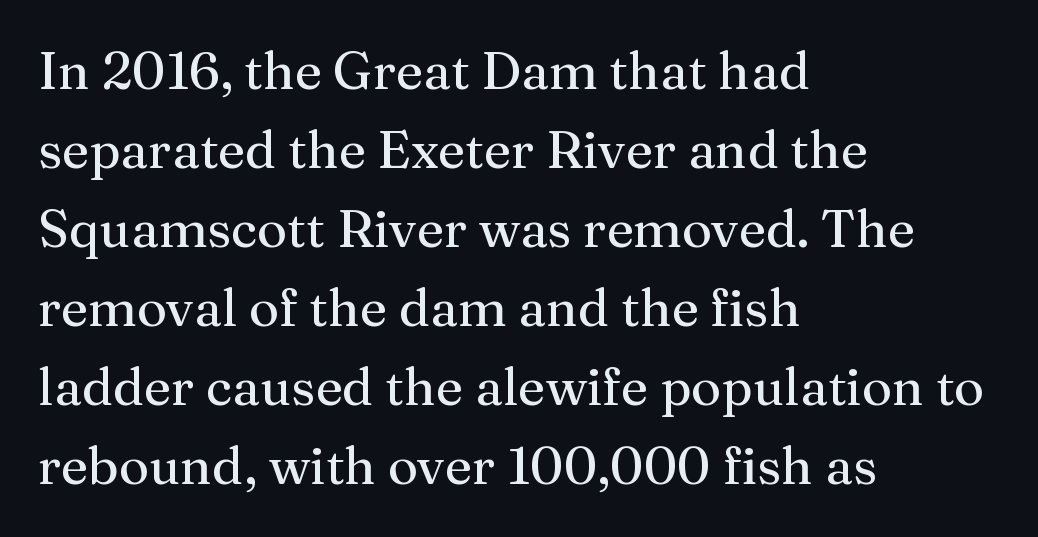
The image shows 52 px serif type, upright; set left-aligned, normal line spacing (1.52x), normal letter spacing, not underlined; medium stroke contrast and a medium x-height.
